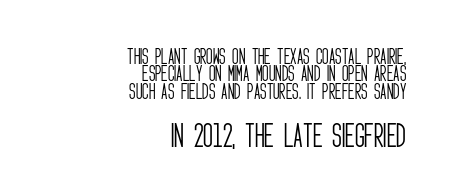
Q: Is the text bold? A: No.
Q: Is the text italic (slanted)? A: No, it is upright.
Q: Is the text underlined? A: No.
Q: How is the paragraph aligned? A: Right-aligned.
Q: Is the spacing between letters normal or unusually wide? A: Normal.
Q: Is the spacing between lines tight, normal or loose? A: Tight.
Q: Which block of text is set in a larger size, the first (top) or the second (bottom)? A: The second (bottom) one.
